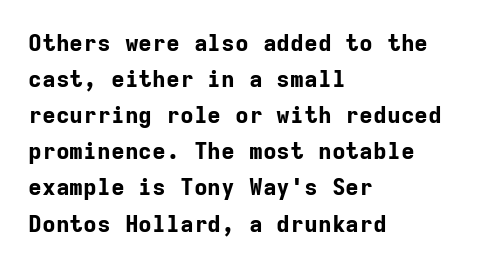
Q: Is the text bold? A: Yes.
Q: Is the text italic (slanted)? A: No, it is upright.
Q: Is the text underlined? A: No.
Q: How is the paragraph aligned? A: Left-aligned.
Q: Is the spacing between letters normal or unusually wide? A: Normal.
Q: Is the spacing between lines tight, normal or loose? A: Normal.
